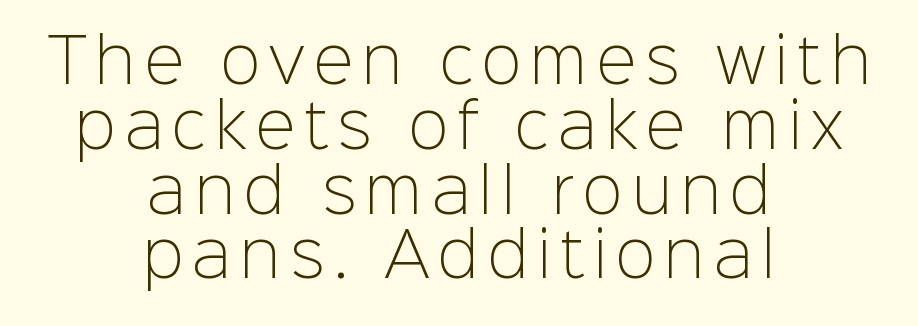
Q: Is the text bold? A: No.
Q: Is the text italic (slanted)? A: No, it is upright.
Q: Is the typeface a serif or a sans-serif typeface? A: Sans-serif.
Q: Is the text underlined? A: No.
Q: How is the paragraph aligned? A: Centered.
Q: Is the spacing between lines tight, normal or loose? A: Tight.
Q: Width (condensed, normal, or wide)? A: Normal.
Q: Stroke contrast? A: Low.
Q: x-height? A: Medium.
Q: Monospaced? A: No.
